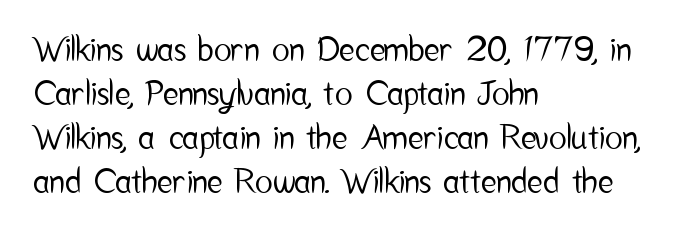
The block of text has a typical density, with ordinary space between rows. The lines in this sample share a left origin and differ only in where they stop. The words here are not underlined. The font family rendered here belongs to the sans-serif group.
